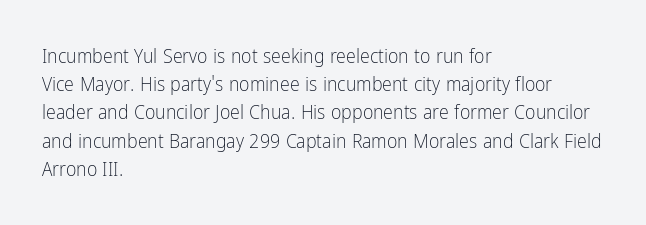
Q: Is the text bold? A: No.
Q: Is the text italic (slanted)? A: No, it is upright.
Q: Is the text underlined? A: No.
Q: How is the paragraph aligned? A: Left-aligned.
Q: Is the spacing between letters normal or unusually wide? A: Normal.
Q: Is the spacing between lines tight, normal or loose? A: Normal.
